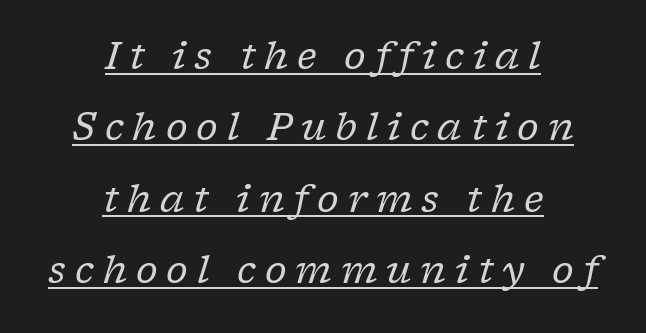
Q: Is the text bold? A: No.
Q: Is the text italic (slanted)? A: Yes, it leans right by about 17 degrees.
Q: Is the typeface a serif or a sans-serif typeface? A: Serif.
Q: Is the text underlined? A: Yes.
Q: How is the paragraph aligned? A: Centered.
Q: Is the spacing between letters normal or unusually wide? A: Unusually wide.
Q: Is the spacing between lines tight, normal or loose? A: Loose.
Q: Width (condensed, normal, or wide)? A: Normal.
Q: Stroke contrast? A: Low.
Q: x-height? A: Medium.
Q: Monospaced? A: No.
